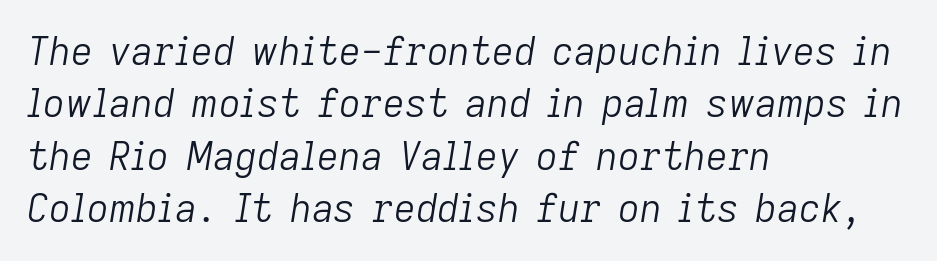
Summary of vertical rhythm: regular, with standard interline spacing. Posture: slanted. This sample has the flowing, uneven cadence of proportional lettering. How are the letters spaced? Ordinarily, with no added tracking. The paragraph has a hard left edge and a soft right edge. A quiet, ordinary-to-light weight characterises the typeface.
